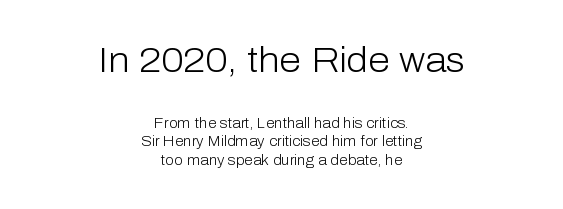
Q: Is the text bold? A: No.
Q: Is the text italic (slanted)? A: No, it is upright.
Q: Is the typeface a serif or a sans-serif typeface? A: Sans-serif.
Q: Is the text underlined? A: No.
Q: How is the paragraph aligned? A: Centered.
Q: Is the spacing between letters normal or unusually wide? A: Normal.
Q: Is the spacing between lines tight, normal or loose? A: Normal.
Q: Which block of text is set in a larger size, the first (top) or the second (bottom)? A: The first (top) one.
Q: Width (condensed, normal, or wide)? A: Normal.
Q: Stroke contrast? A: Low.
Q: x-height? A: Medium.
Q: Monospaced? A: No.
